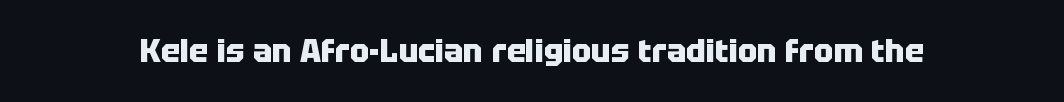
{"serif": "no", "italic": "no", "bold": "yes", "weight": "heavy", "width": "normal", "stroke_contrast": "low", "x_height": "large", "monospaced": "no", "underline": "no", "letter_spacing": "normal", "letter_spacing_em": 0.0, "glyph_px": 32}
